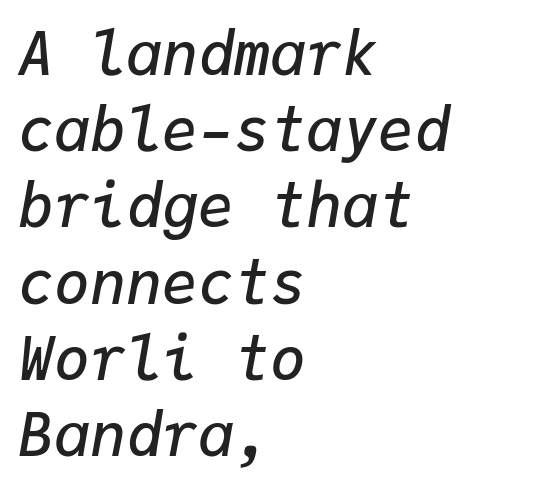
Q: Is the text bold? A: Semi-bold.
Q: Is the text italic (slanted)? A: Yes, it leans right by about 9 degrees.
Q: Is the text underlined? A: No.
Q: How is the paragraph aligned? A: Left-aligned.
Q: Is the spacing between letters normal or unusually wide? A: Normal.
Q: Is the spacing between lines tight, normal or loose? A: Normal.
Q: Width (condensed, normal, or wide)? A: Normal.
Q: Stroke contrast? A: Low.
Q: x-height? A: Medium.
Q: Monospaced? A: Yes.
